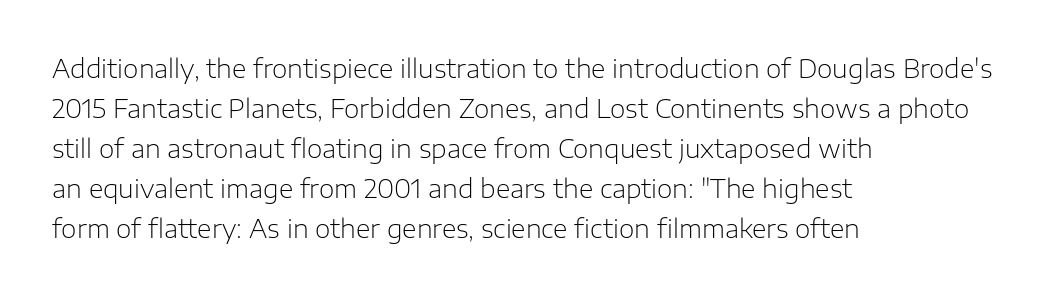
The image shows 25 px text type, upright; set left-aligned, normal line spacing (1.6x), normal letter spacing, not underlined.
